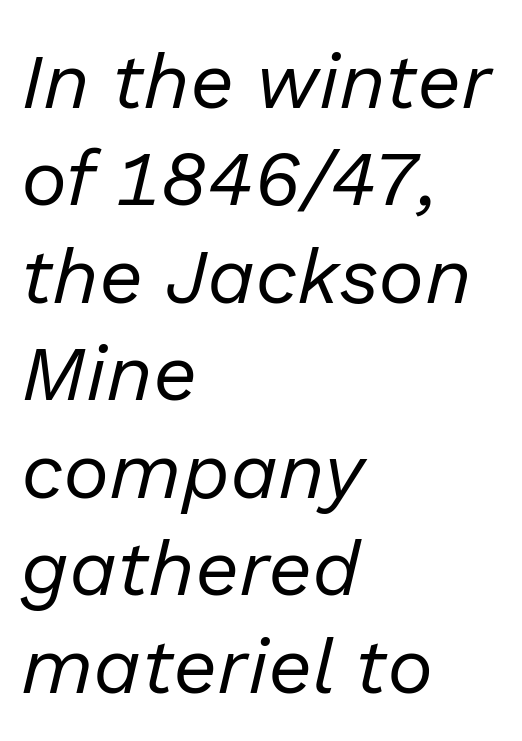
The image shows 78 px regular-weight type, italic (leaning right); set left-aligned, normal line spacing (1.25x), normal letter spacing, not underlined; low stroke contrast and a medium x-height.
